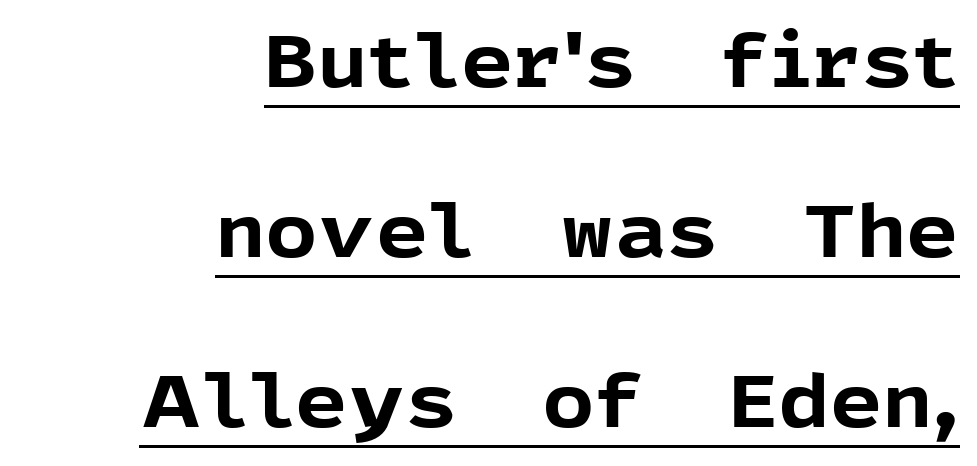
The image shows 73 px bold sans-serif type, upright; set right-aligned, loose line spacing (2.33x), normal letter spacing, underlined; a medium x-height.
